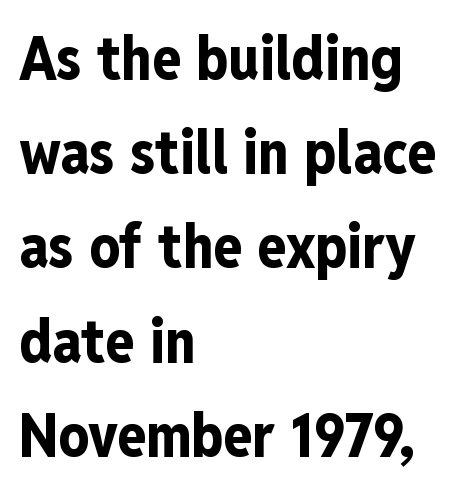
Q: Is the text bold? A: Yes.
Q: Is the text italic (slanted)? A: No, it is upright.
Q: Is the typeface a serif or a sans-serif typeface? A: Sans-serif.
Q: Is the text underlined? A: No.
Q: How is the paragraph aligned? A: Left-aligned.
Q: Is the spacing between letters normal or unusually wide? A: Normal.
Q: Is the spacing between lines tight, normal or loose? A: Normal.
Q: Width (condensed, normal, or wide)? A: Condensed.
Q: Stroke contrast? A: Low.
Q: x-height? A: Medium.
Q: Monospaced? A: No.
